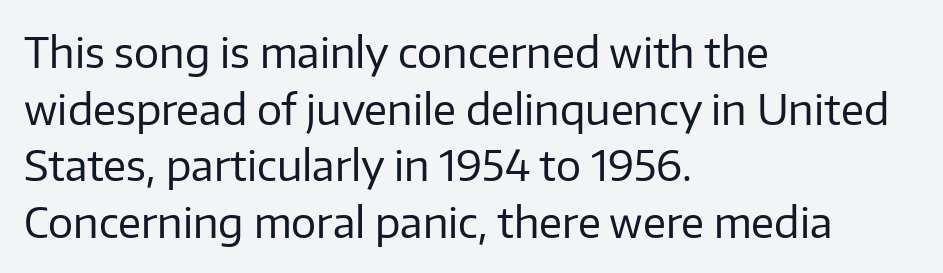
Q: Is the text bold? A: No.
Q: Is the text italic (slanted)? A: No, it is upright.
Q: Is the typeface a serif or a sans-serif typeface? A: Sans-serif.
Q: Is the text underlined? A: No.
Q: How is the paragraph aligned? A: Left-aligned.
Q: Is the spacing between letters normal or unusually wide? A: Normal.
Q: Is the spacing between lines tight, normal or loose? A: Normal.
Q: Width (condensed, normal, or wide)? A: Normal.
Q: Stroke contrast? A: Low.
Q: x-height? A: Medium.
Q: Monospaced? A: No.
